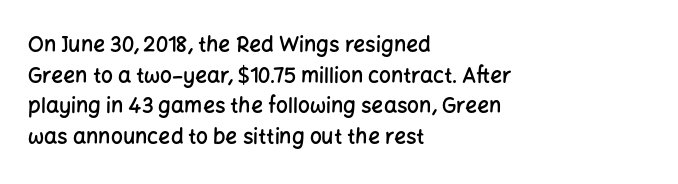
Look at the tracking — it's just the regular setting, nothing added. Normally led — the rows are evenly, conventionally spaced. The paragraph has a hard left edge and a soft right edge. Notice how the stems are strictly vertical — no italics here.
